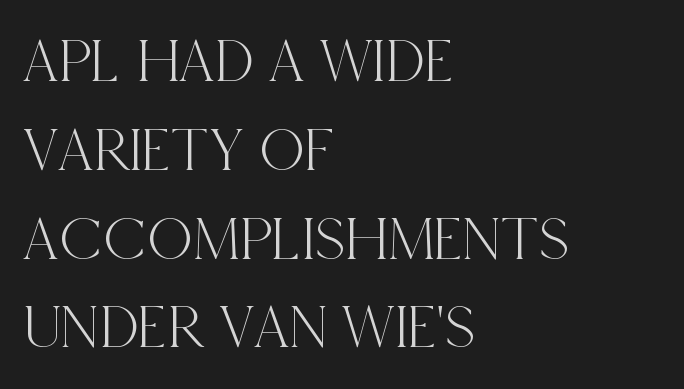
{"serif": "yes", "italic": "no", "width": "condensed", "x_height": "large", "monospaced": "no", "underline": "no", "align": "left", "line_spacing": "normal", "line_spacing_ratio": 1.41, "letter_spacing": "normal", "letter_spacing_em": 0.0, "glyph_px": 63}
